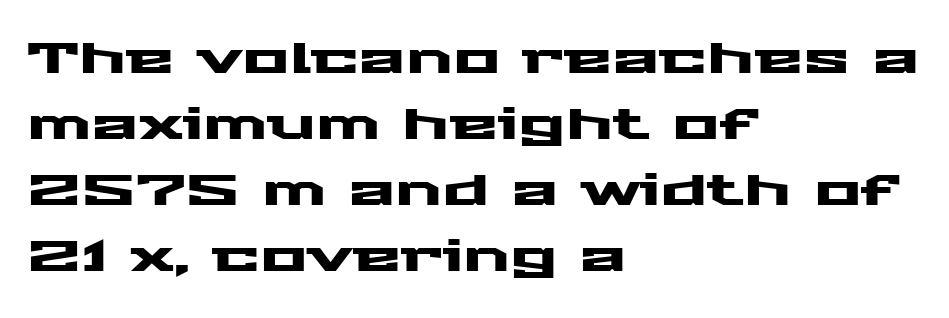
{"serif": "no", "italic": "no", "width": "wide", "stroke_contrast": "medium", "x_height": "medium", "monospaced": "no", "underline": "no", "align": "left", "line_spacing": "normal", "line_spacing_ratio": 1.5, "letter_spacing": "normal", "letter_spacing_em": 0.0, "glyph_px": 44}
